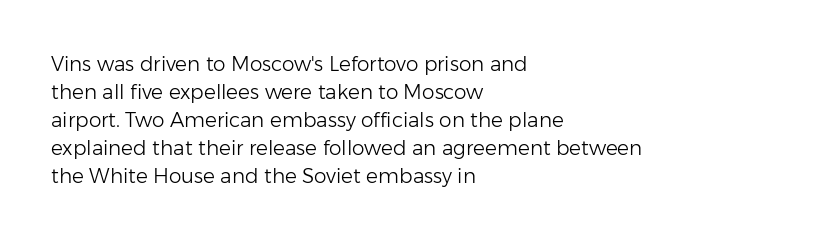
Q: Is the text bold? A: No.
Q: Is the text italic (slanted)? A: No, it is upright.
Q: Is the text underlined? A: No.
Q: How is the paragraph aligned? A: Left-aligned.
Q: Is the spacing between letters normal or unusually wide? A: Normal.
Q: Is the spacing between lines tight, normal or loose? A: Normal.
